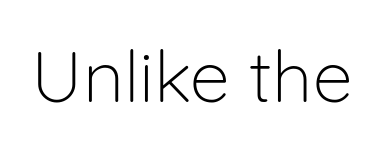
Bare-footed words on every line. Proportional: the letters do not fall into vertical columns. These lines keep a tight, regular rhythm from letter to letter. Compared with a typical body face, this is equally light or lighter still. The letters stand straight up with perfectly vertical stems.
